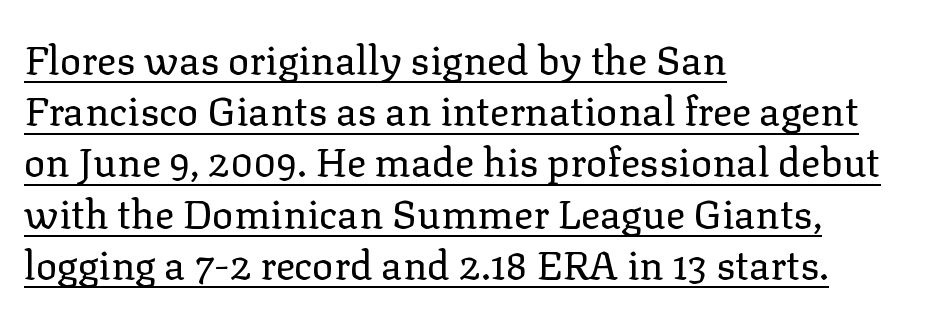
{"serif": "yes", "italic": "no", "bold": "no", "weight": "regular", "width": "normal", "stroke_contrast": "low", "x_height": "medium", "monospaced": "no", "underline": "yes", "align": "left", "line_spacing": "normal", "line_spacing_ratio": 1.28, "letter_spacing": "normal", "letter_spacing_em": 0.0, "glyph_px": 40}
